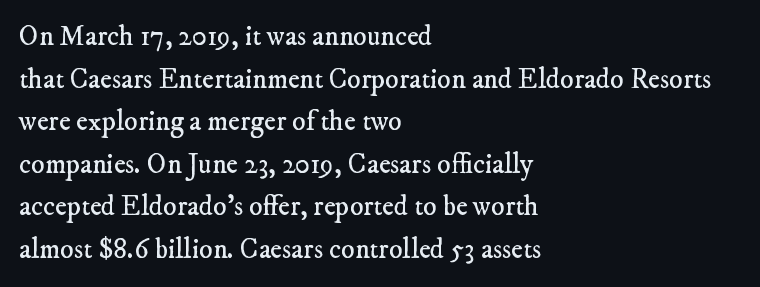
Q: Is the text bold? A: No.
Q: Is the typeface a serif or a sans-serif typeface? A: Serif.
Q: Is the text underlined? A: No.
Q: How is the paragraph aligned? A: Left-aligned.
Q: Is the spacing between letters normal or unusually wide? A: Normal.
Q: Is the spacing between lines tight, normal or loose? A: Normal.
Q: Width (condensed, normal, or wide)? A: Normal.
Q: Stroke contrast? A: Low.
Q: x-height? A: Small.
Q: Monospaced? A: No.
